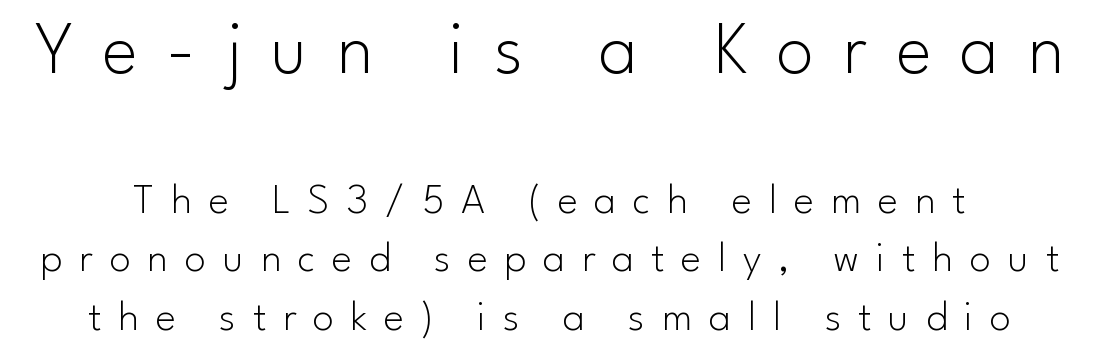
{"serif": "no", "italic": "no", "bold": "no", "weight": "light", "width": "normal", "stroke_contrast": "low", "x_height": "small", "monospaced": "no", "underline": "no", "line_spacing": "normal", "line_spacing_ratio": 1.36, "letter_spacing": "wide", "letter_spacing_em": 0.39, "larger_block": "first", "size_ratio": 1.74, "glyph_px": 75}
